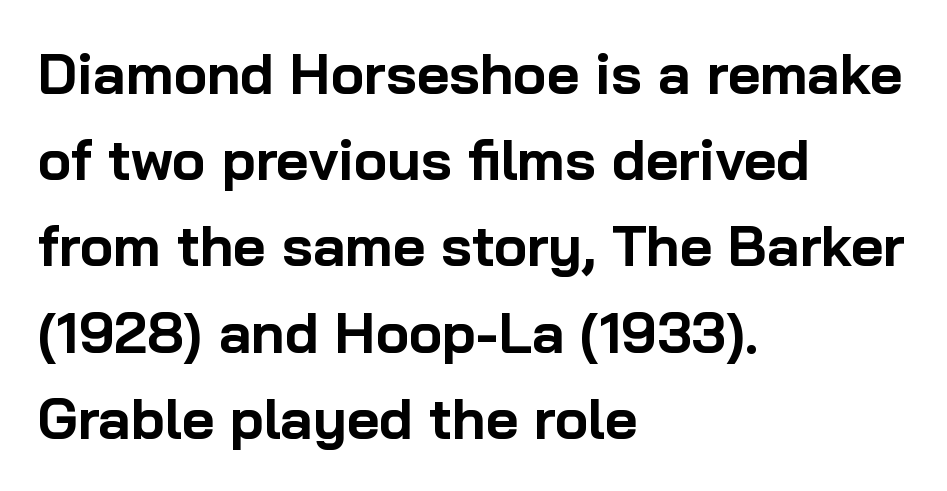
Q: Is the text bold? A: Yes.
Q: Is the text italic (slanted)? A: No, it is upright.
Q: Is the typeface a serif or a sans-serif typeface? A: Sans-serif.
Q: Is the text underlined? A: No.
Q: How is the paragraph aligned? A: Left-aligned.
Q: Is the spacing between letters normal or unusually wide? A: Normal.
Q: Is the spacing between lines tight, normal or loose? A: Normal.
Q: Width (condensed, normal, or wide)? A: Normal.
Q: Stroke contrast? A: Low.
Q: x-height? A: Medium.
Q: Monospaced? A: No.
